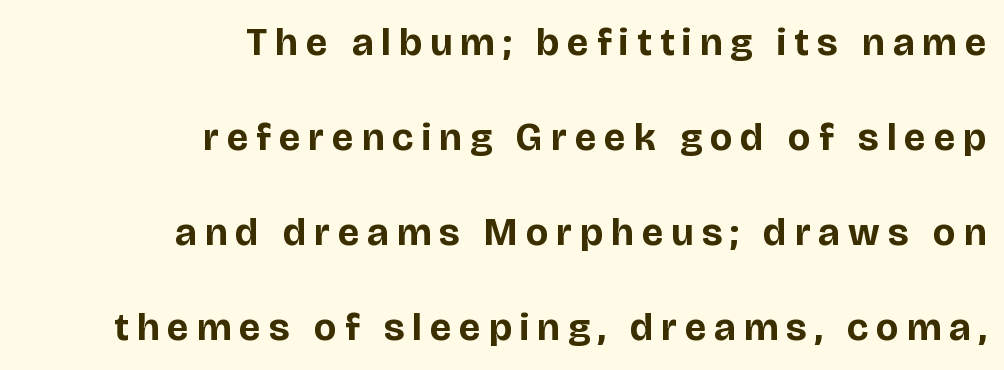
Q: Is the text bold? A: Yes.
Q: Is the text italic (slanted)? A: No, it is upright.
Q: Is the typeface a serif or a sans-serif typeface? A: Sans-serif.
Q: Is the text underlined? A: No.
Q: How is the paragraph aligned? A: Right-aligned.
Q: Is the spacing between letters normal or unusually wide? A: Unusually wide.
Q: Is the spacing between lines tight, normal or loose? A: Loose.
Q: Width (condensed, normal, or wide)? A: Normal.
Q: Stroke contrast? A: Low.
Q: x-height? A: Large.
Q: Monospaced? A: No.
